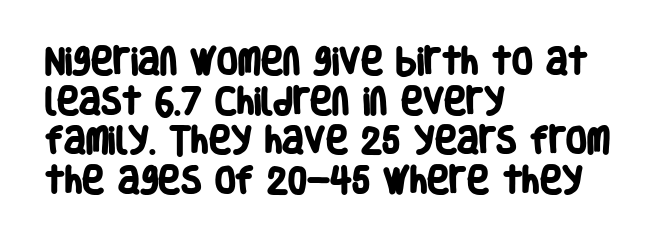
{"serif": "no", "bold": "yes", "weight": "heavy", "width": "condensed", "stroke_contrast": "low", "x_height": "large", "monospaced": "no", "underline": "no", "align": "left", "line_spacing": "normal", "line_spacing_ratio": 1.32, "letter_spacing": "normal", "letter_spacing_em": 0.0, "glyph_px": 30}
